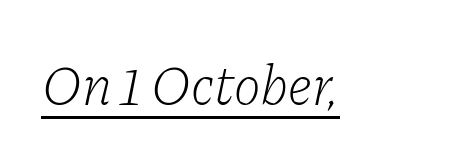
Compared with undecorated copy, this sample adds a rule below the words. The typeface has the unassuming heft of standard copy or less. When letters slant like this, we call the style italic. Examine the stroke ends and you'll spot serifs. Here the designer chose a conventional face with non-uniform glyph widths.
